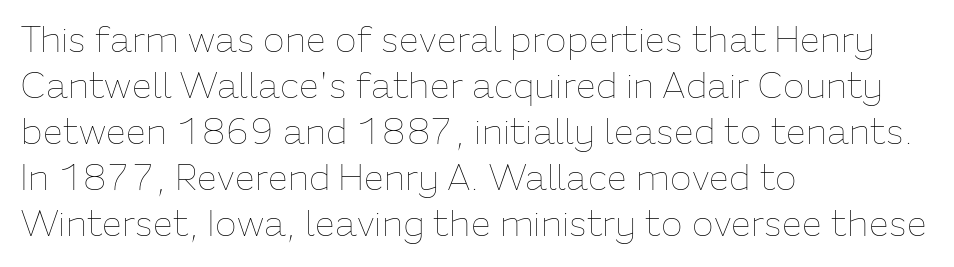
{"italic": "no", "bold": "no", "weight": "thin", "width": "normal", "stroke_contrast": "low", "x_height": "medium", "monospaced": "no", "underline": "no", "align": "left", "line_spacing": "normal", "line_spacing_ratio": 1.28, "letter_spacing": "normal", "letter_spacing_em": 0.0, "glyph_px": 36}
